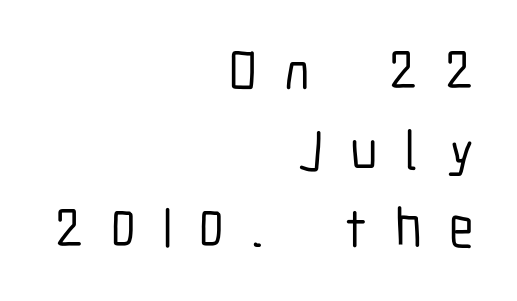
The image shows 56 px condensed sans-serif type, upright; set right-aligned, normal line spacing (1.41x), unusually wide letter spacing (+0.49 em), not underlined; low stroke contrast and a medium x-height.
